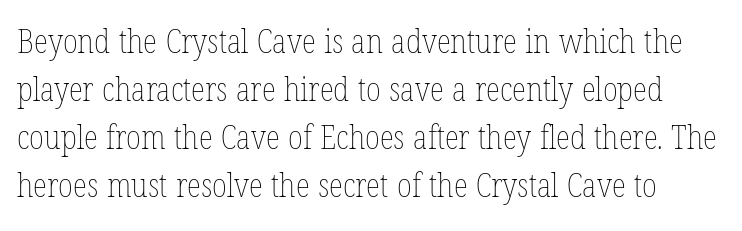
The image shows 33 px thin, condensed type, upright; set normal line spacing (1.45x), normal letter spacing, not underlined; low stroke contrast and a medium x-height.
